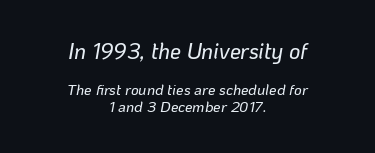
{"italic": "yes", "lean": "right", "slant_degrees": 10, "underline": "no", "align": "center", "line_spacing": "tight", "line_spacing_ratio": 1.15, "letter_spacing": "normal", "letter_spacing_em": 0.0, "larger_block": "first", "size_ratio": 1.47, "glyph_px": 22}
